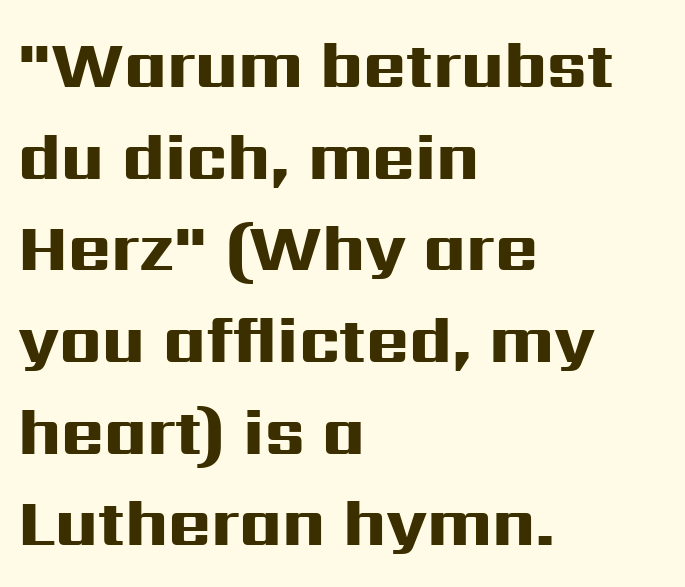
{"serif": "no", "italic": "no", "bold": "yes", "weight": "heavy", "width": "wide", "stroke_contrast": "high", "x_height": "medium", "monospaced": "no", "underline": "no", "align": "left", "line_spacing": "normal", "line_spacing_ratio": 1.41, "letter_spacing": "normal", "letter_spacing_em": 0.0, "glyph_px": 65}
